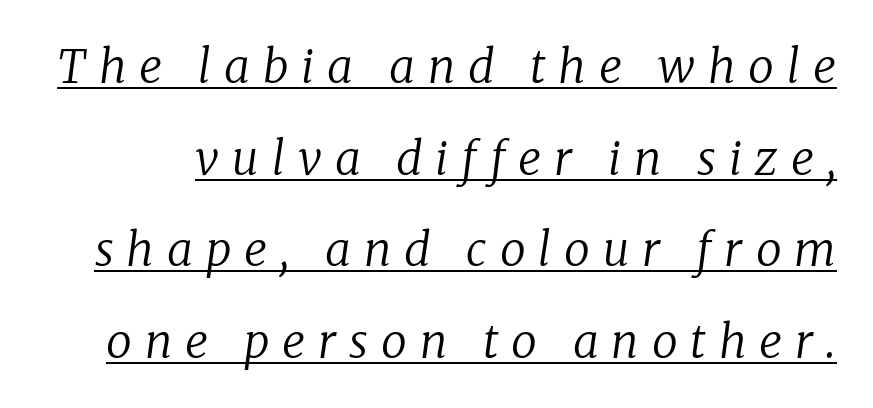
The image shows 46 px regular-weight serif type, italic (leaning right); set loose line spacing (1.99x), unusually wide letter spacing (+0.28 em), underlined; low stroke contrast and a medium x-height.
